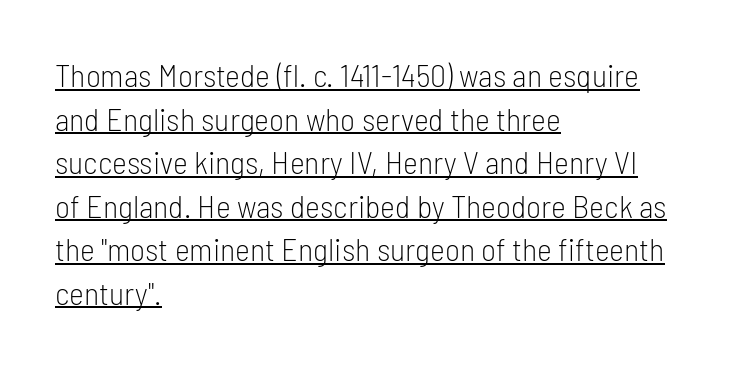
Q: Is the text bold? A: No.
Q: Is the text italic (slanted)? A: No, it is upright.
Q: Is the typeface a serif or a sans-serif typeface? A: Sans-serif.
Q: Is the text underlined? A: Yes.
Q: How is the paragraph aligned? A: Left-aligned.
Q: Is the spacing between letters normal or unusually wide? A: Normal.
Q: Is the spacing between lines tight, normal or loose? A: Normal.
Q: Width (condensed, normal, or wide)? A: Condensed.
Q: Stroke contrast? A: Low.
Q: x-height? A: Medium.
Q: Monospaced? A: No.
